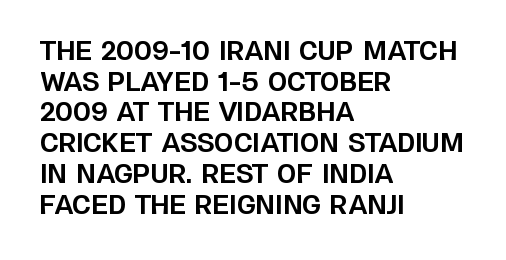
In CSS terms this would be text-align: left. Anything drawn beneath the words? Only blank space. Posture: upright roman. As a designer I'd log this as weight 700, bold.
